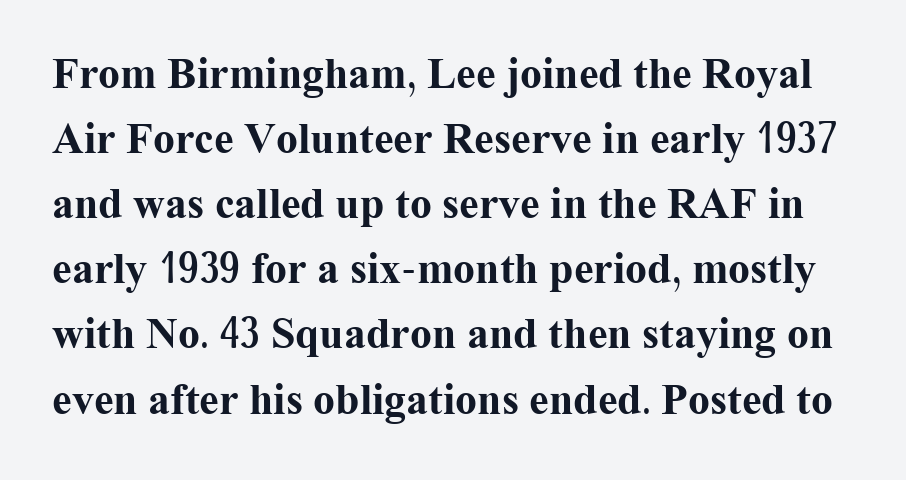
On the weight axis this lands at bold, roughly 700. Font category for this specimen: serif. Only glyphs here, with clear space below each row. Words appear dense and cohesive because spacing is normal.
